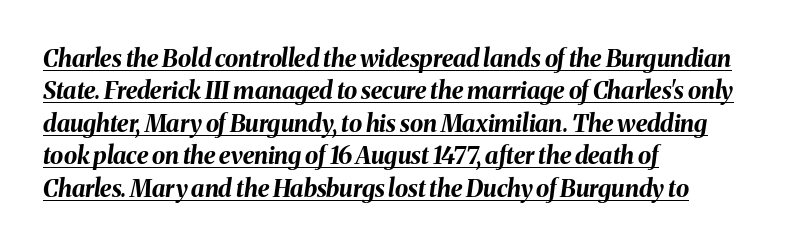
Is the type slanted? Yes — the strokes lean at a clear angle. Default kerning and tracking; the words read as compact shapes. The string is rendered with underlining switched on. Students, this is bold: see how much ink each stroke carries.
